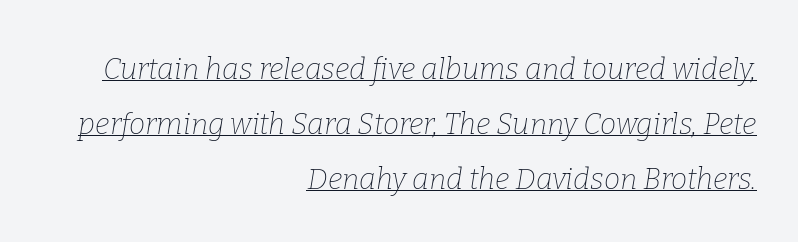
Alignment: flush right. The passage shown leans; its letterforms are oblique. Ink coverage per letter is moderate at most. No extra tracking has been applied to these lines. What kind of face is this? One with serifs. Each letter keeps its own natural width here, so spacing adapts to shape.
